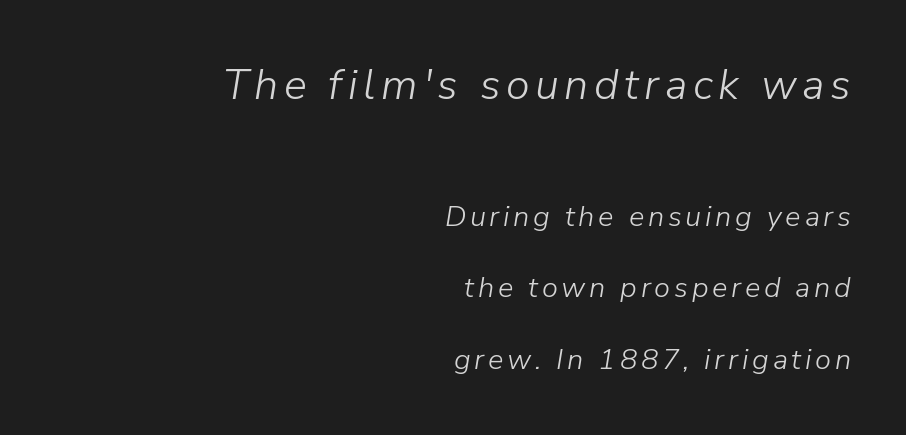
{"italic": "yes", "lean": "right", "slant_degrees": 9, "bold": "no", "weight": "light", "width": "normal", "stroke_contrast": "low", "x_height": "medium", "monospaced": "no", "underline": "no", "align": "right", "line_spacing": "loose", "line_spacing_ratio": 2.47, "larger_block": "first", "size_ratio": 1.48, "glyph_px": 43}
